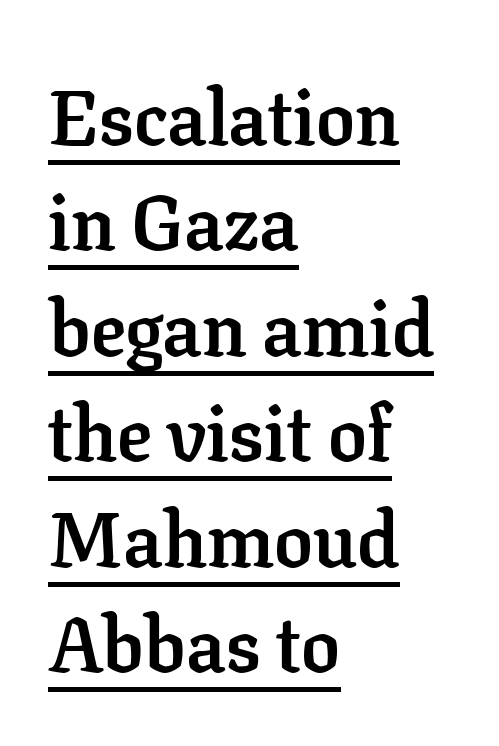
{"serif": "yes", "italic": "no", "bold": "yes", "weight": "semibold", "width": "normal", "stroke_contrast": "low", "x_height": "medium", "monospaced": "no", "underline": "yes", "align": "left", "line_spacing": "normal", "line_spacing_ratio": 1.37, "letter_spacing": "normal", "letter_spacing_em": 0.0, "glyph_px": 77}
